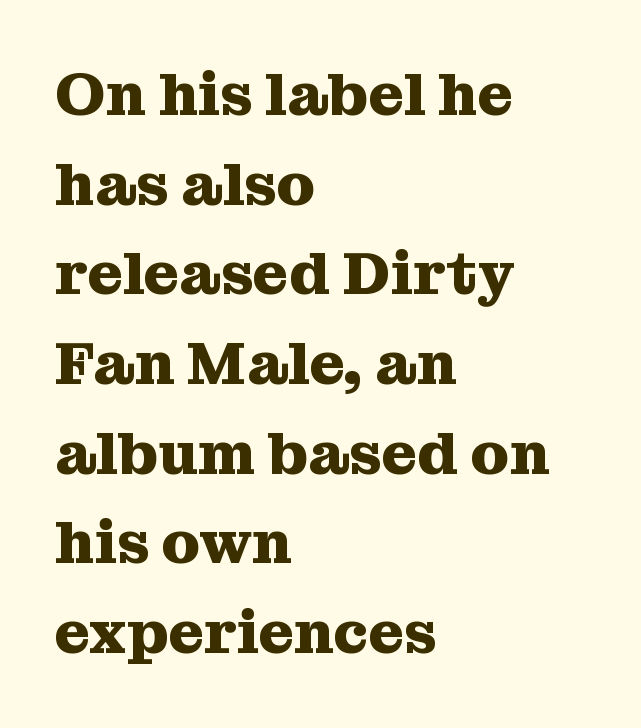
Do the characters align in a grid? No, the font is proportional. The baseline area is clear. This rendering uses left alignment, leaving the right contour irregular. Regular leading.
